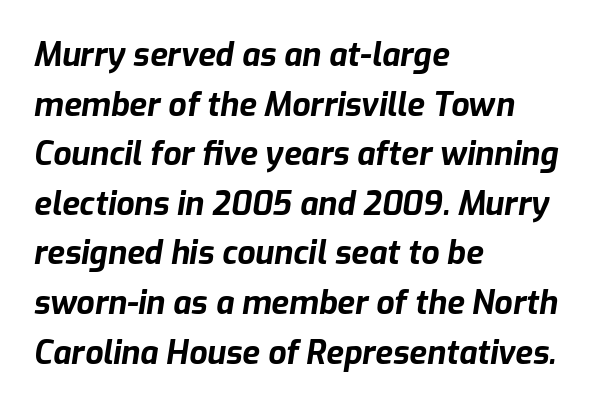
Observe the lean: these are italic letterforms. If you measured baseline to baseline, you'd find a middling distance. The type is set solid horizontally, with unmodified tracking. These lines are rendered in a variable-pitch font. The ragged edge is on the right, which tells us the setting is flush left.
